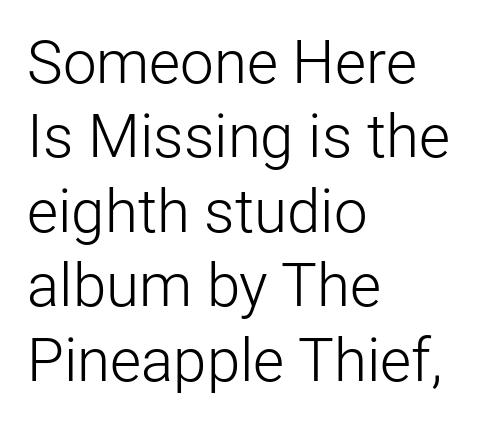
How are the letters spaced? Ordinarily, with no added tracking. The lines in this sample share a left origin and differ only in where they stop. A sans-serif font was chosen for this passage. This is roman type, the default non-slanted kind. A typesetter would call this proportional, since set widths differ per character. No chunkiness to these letters — they're not bold.
